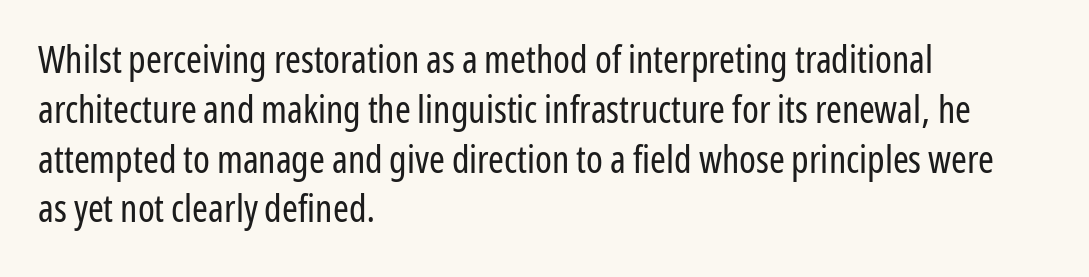
The strokes carry an ordinary text weight at most. Do the characters align in a grid? No, the font is proportional. Unmarked baselines from the first word to the last. The font's upright variant was chosen for this text.
